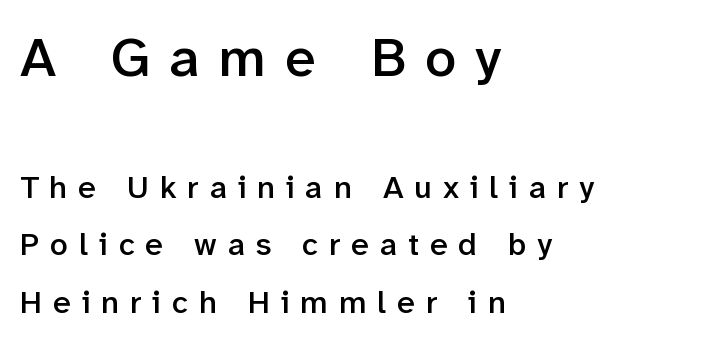
Q: Is the text bold? A: Semi-bold.
Q: Is the text italic (slanted)? A: No, it is upright.
Q: Is the typeface a serif or a sans-serif typeface? A: Sans-serif.
Q: Is the text underlined? A: No.
Q: How is the paragraph aligned? A: Left-aligned.
Q: Is the spacing between letters normal or unusually wide? A: Unusually wide.
Q: Which block of text is set in a larger size, the first (top) or the second (bottom)? A: The first (top) one.
Q: Width (condensed, normal, or wide)? A: Normal.
Q: Stroke contrast? A: Low.
Q: x-height? A: Medium.
Q: Monospaced? A: No.
